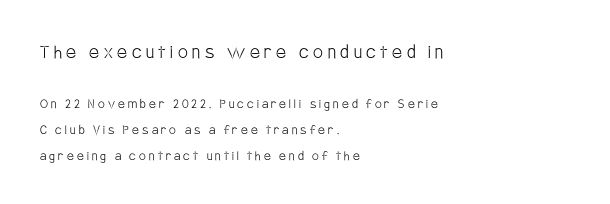
Reading down the block, your eye returns to a fixed left position each line. Caption: face not bold, strokes unweighted. Size hierarchy here favors the leading block over the trailing one. Glance below the letters and you will spot only blank space. Tracking value appears strongly positive — letters spread wide. Tall strokes in this sample are plumb rather than angled.
